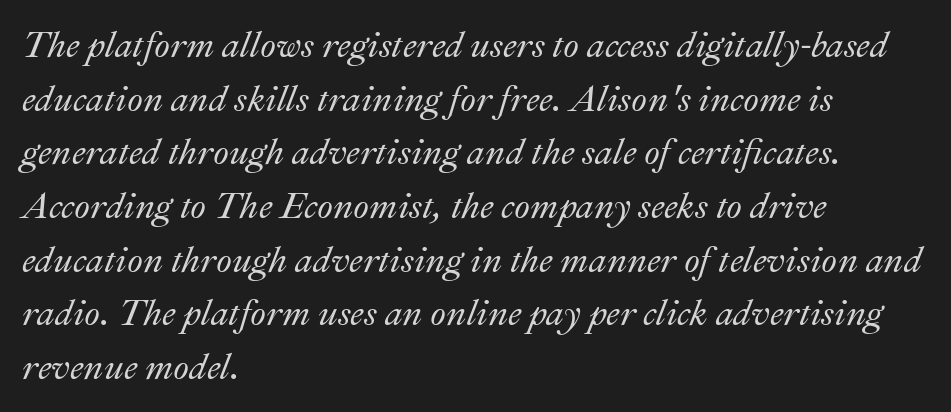
{"italic": "yes", "lean": "right", "slant_degrees": 22, "width": "normal", "stroke_contrast": "medium", "x_height": "small", "monospaced": "no", "underline": "no", "align": "left", "line_spacing": "normal", "line_spacing_ratio": 1.49, "letter_spacing": "normal", "letter_spacing_em": 0.0, "glyph_px": 36}
